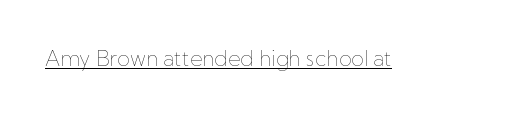
Q: Is the text bold? A: No.
Q: Is the text italic (slanted)? A: No, it is upright.
Q: Is the text underlined? A: Yes.
Q: Is the spacing between letters normal or unusually wide? A: Normal.
